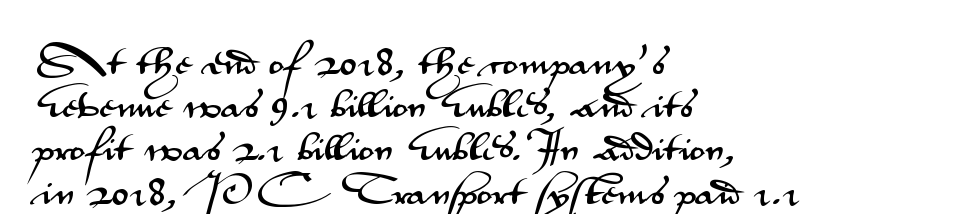
Q: Is the text italic (slanted)? A: Yes.
Q: Is the typeface a serif or a sans-serif typeface? A: Sans-serif.
Q: Is the text underlined? A: No.
Q: How is the paragraph aligned? A: Left-aligned.
Q: Is the spacing between letters normal or unusually wide? A: Normal.
Q: Is the spacing between lines tight, normal or loose? A: Normal.
Q: Width (condensed, normal, or wide)? A: Wide.
Q: Stroke contrast? A: Medium.
Q: x-height? A: Small.
Q: Monospaced? A: No.
